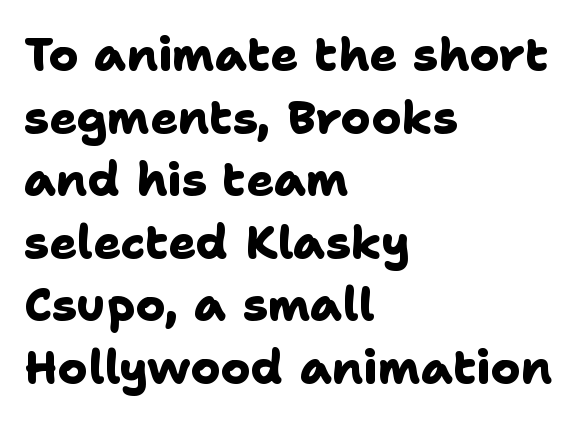
Q: Is the text bold? A: Yes.
Q: Is the typeface a serif or a sans-serif typeface? A: Sans-serif.
Q: Is the text underlined? A: No.
Q: How is the paragraph aligned? A: Left-aligned.
Q: Is the spacing between letters normal or unusually wide? A: Normal.
Q: Is the spacing between lines tight, normal or loose? A: Normal.
Q: Width (condensed, normal, or wide)? A: Normal.
Q: Stroke contrast? A: Low.
Q: x-height? A: Medium.
Q: Monospaced? A: No.
